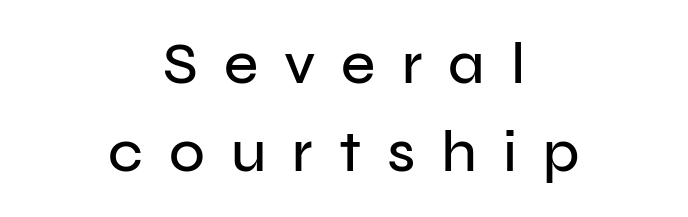
Summary of vertical rhythm: regular, with standard interline spacing. Unlike a traditional serif, this face leaves its strokes unadorned. Posture: straight, roman, zero tilt. The line texture is sparse and dotted thanks to wide tracking.
